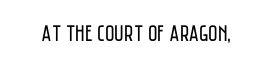
The image shows 23 px text type, upright; set normal letter spacing, not underlined.
